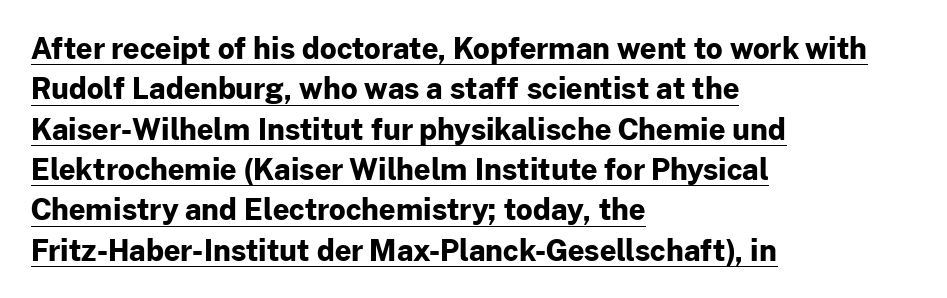
The image shows 29 px bold sans-serif type, upright; set left-aligned, normal line spacing (1.39x), normal letter spacing, underlined; low stroke contrast and a medium x-height.
